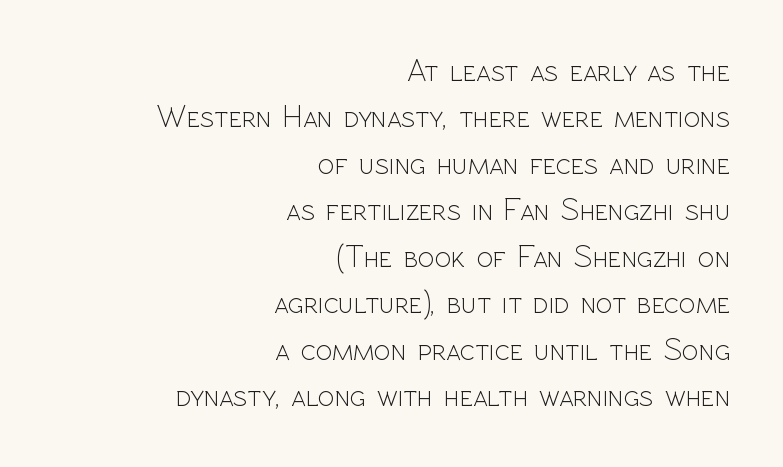
The image shows 31 px light sans-serif type, upright; set right-aligned, normal line spacing (1.5x), normal letter spacing, not underlined; a medium x-height.
